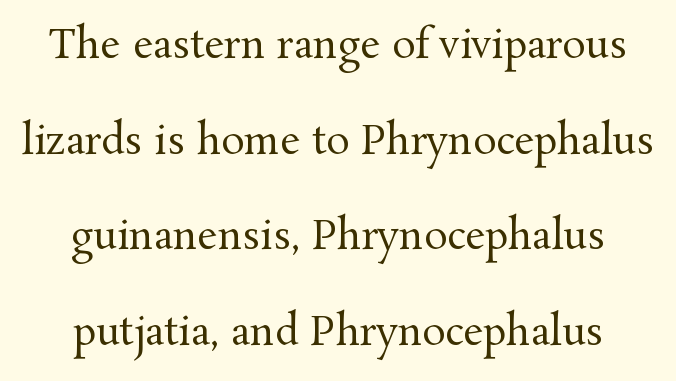
Q: Is the text bold? A: No.
Q: Is the text italic (slanted)? A: No, it is upright.
Q: Is the typeface a serif or a sans-serif typeface? A: Serif.
Q: Is the text underlined? A: No.
Q: How is the paragraph aligned? A: Centered.
Q: Is the spacing between letters normal or unusually wide? A: Normal.
Q: Is the spacing between lines tight, normal or loose? A: Loose.
Q: Width (condensed, normal, or wide)? A: Normal.
Q: Stroke contrast? A: Medium.
Q: x-height? A: Medium.
Q: Monospaced? A: No.
